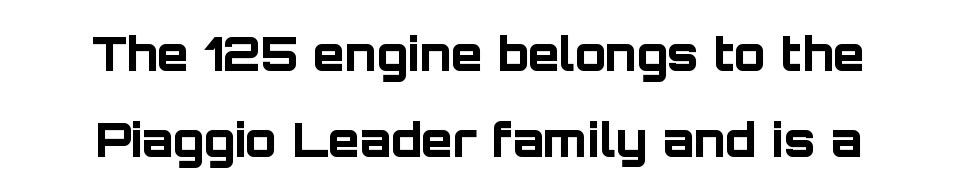
{"serif": "no", "italic": "no", "bold": "yes", "weight": "bold", "width": "normal", "stroke_contrast": "low", "x_height": "large", "monospaced": "no", "underline": "no", "line_spacing_ratio": 1.86, "letter_spacing": "normal", "letter_spacing_em": 0.0, "glyph_px": 46}
